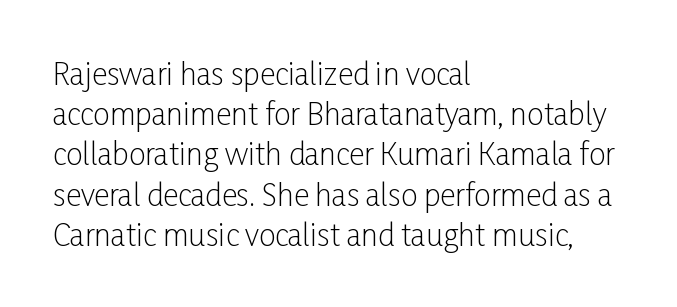
The image shows 30 px light, condensed sans-serif type, upright; set left-aligned, normal line spacing (1.34x), normal letter spacing, not underlined; low stroke contrast and a medium x-height.
